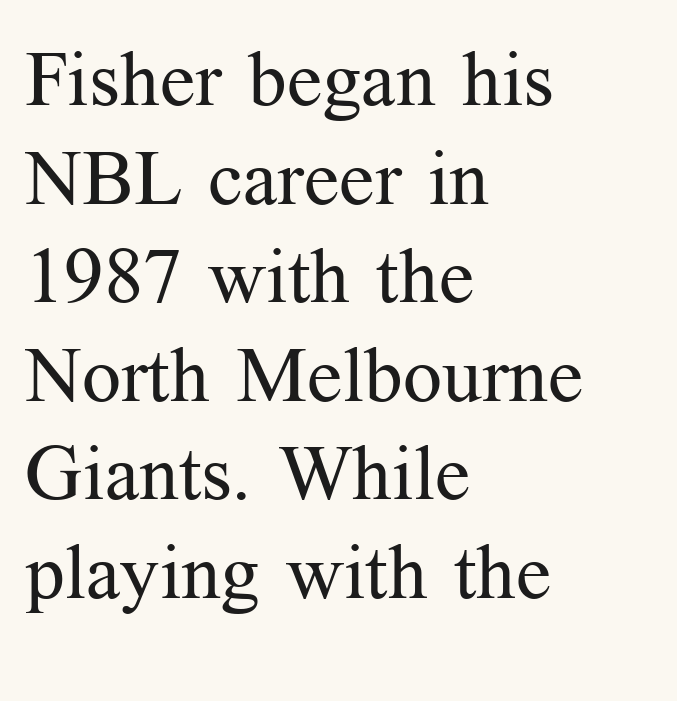
{"serif": "yes", "italic": "no", "bold": "no", "weight": "regular", "width": "normal", "stroke_contrast": "medium", "x_height": "medium", "monospaced": "no", "underline": "no", "align": "left", "line_spacing": "normal", "line_spacing_ratio": 1.28, "letter_spacing": "normal", "letter_spacing_em": 0.0, "glyph_px": 77}
